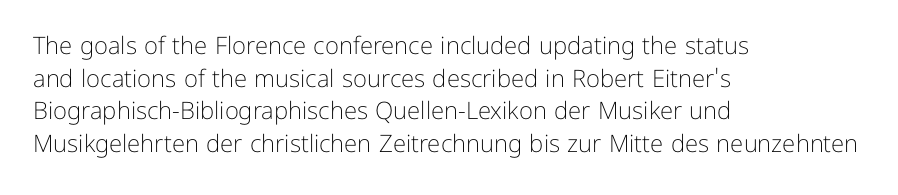
{"italic": "no", "bold": "no", "underline": "no", "align": "left", "line_spacing": "normal", "line_spacing_ratio": 1.36, "letter_spacing": "normal", "letter_spacing_em": 0.0, "glyph_px": 24}
